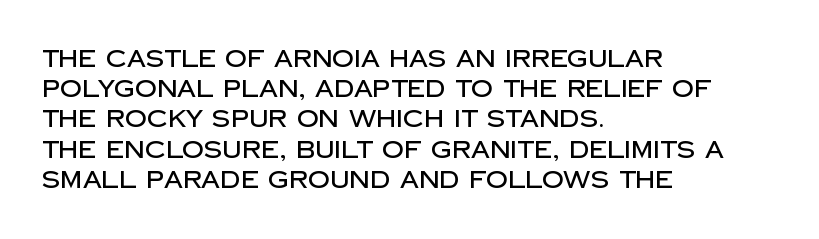
Q: Is the text italic (slanted)? A: No, it is upright.
Q: Is the text underlined? A: No.
Q: How is the paragraph aligned? A: Left-aligned.
Q: Is the spacing between letters normal or unusually wide? A: Normal.
Q: Is the spacing between lines tight, normal or loose? A: Normal.
